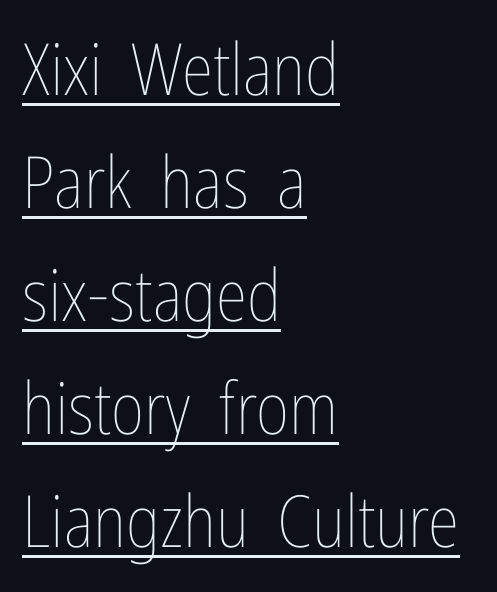
The image shows 72 px thin, condensed type, upright; set left-aligned, normal line spacing (1.57x), normal letter spacing, underlined; low stroke contrast and a medium x-height.
